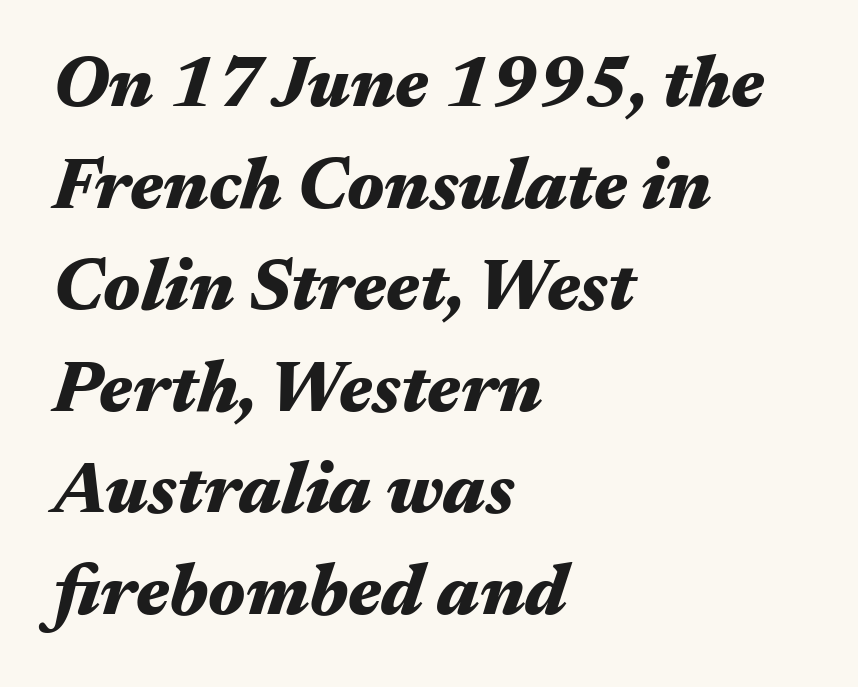
{"italic": "yes", "lean": "right", "slant_degrees": 17, "bold": "yes", "weight": "heavy", "width": "wide", "stroke_contrast": "medium", "x_height": "medium", "monospaced": "no", "underline": "no", "align": "left", "line_spacing": "normal", "line_spacing_ratio": 1.41, "letter_spacing": "normal", "letter_spacing_em": 0.0, "glyph_px": 72}
